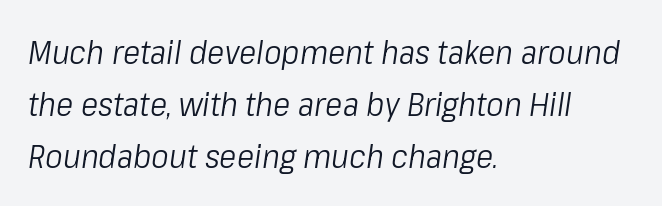
{"italic": "yes", "lean": "right", "slant_degrees": 8, "bold": "no", "weight": "light", "width": "condensed", "stroke_contrast": "low", "x_height": "medium", "monospaced": "no", "underline": "no", "align": "left", "line_spacing": "normal", "line_spacing_ratio": 1.57, "letter_spacing": "normal", "letter_spacing_em": 0.0, "glyph_px": 33}
